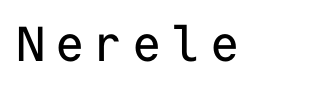
The image shows 49 px sans-serif type, upright, monospaced; set not underlined; low stroke contrast and a medium x-height.
